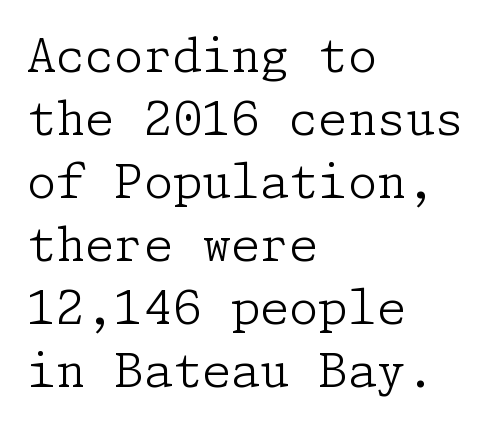
{"serif": "yes", "italic": "no", "bold": "no", "weight": "light", "width": "normal", "stroke_contrast": "low", "x_height": "medium", "underline": "no", "align": "left", "line_spacing": "normal", "line_spacing_ratio": 1.34, "letter_spacing": "normal", "letter_spacing_em": 0.0, "glyph_px": 47}
